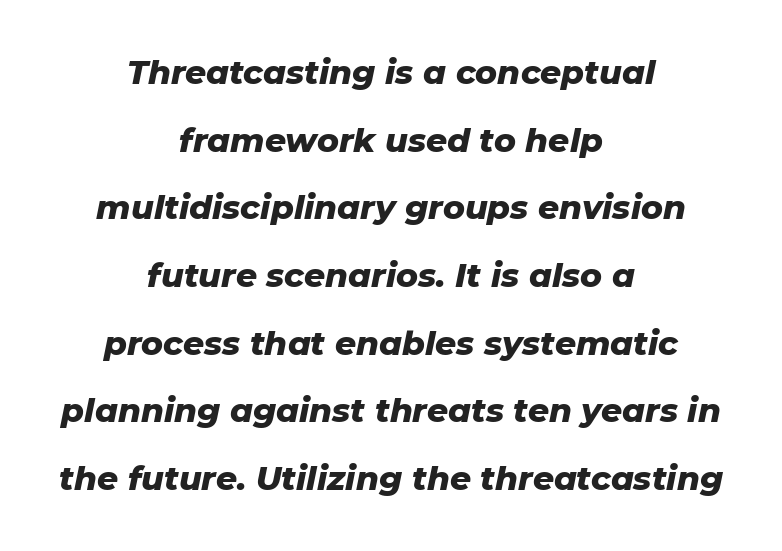
Spacing verdict: proportional, widths tailored to each character. The space between consecutive lines is lavish. When letters slant like this, we call the style italic. Typographic density is high because the face is bold. Letter spacing: default.
